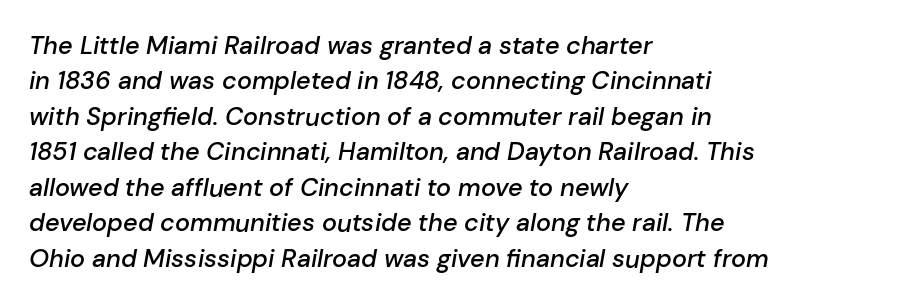
The glyphs have the mass of a demibold cut, below bold. Has an underline been added? It has not. Caption: multi-line text, flush left, ragged right. Characters follow at the spacing the type designer built in. These lines sit exactly where default settings would place them.
